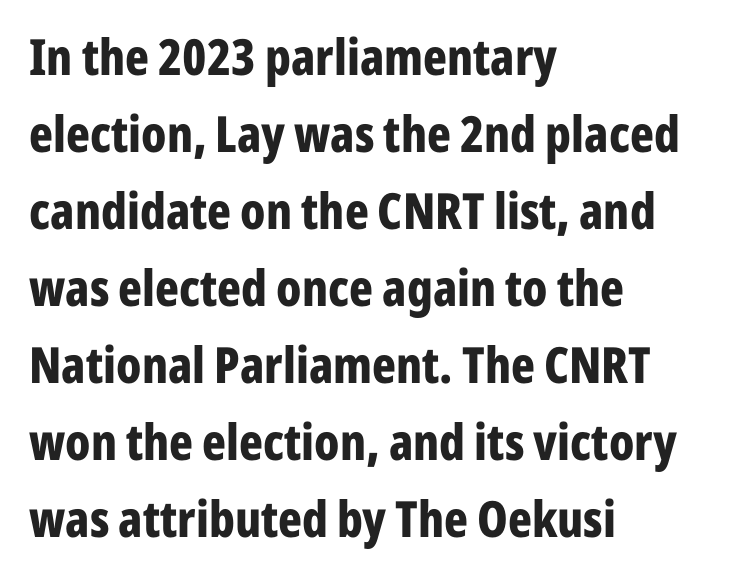
Q: Is the text bold? A: Yes.
Q: Is the text italic (slanted)? A: No, it is upright.
Q: Is the typeface a serif or a sans-serif typeface? A: Sans-serif.
Q: Is the text underlined? A: No.
Q: How is the paragraph aligned? A: Left-aligned.
Q: Is the spacing between letters normal or unusually wide? A: Normal.
Q: Is the spacing between lines tight, normal or loose? A: Normal.
Q: Width (condensed, normal, or wide)? A: Condensed.
Q: Stroke contrast? A: Low.
Q: x-height? A: Medium.
Q: Monospaced? A: No.
